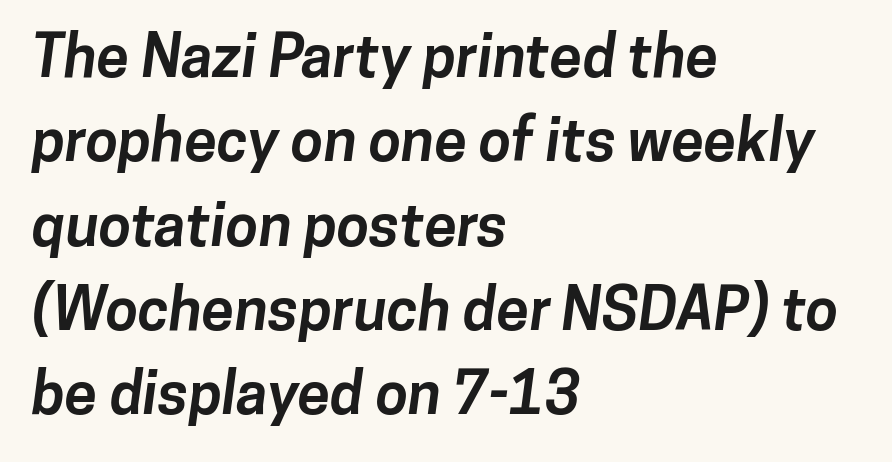
Q: Is the text bold? A: Yes.
Q: Is the typeface a serif or a sans-serif typeface? A: Sans-serif.
Q: Is the text underlined? A: No.
Q: How is the paragraph aligned? A: Left-aligned.
Q: Is the spacing between letters normal or unusually wide? A: Normal.
Q: Is the spacing between lines tight, normal or loose? A: Normal.
Q: Width (condensed, normal, or wide)? A: Normal.
Q: Stroke contrast? A: Low.
Q: x-height? A: Medium.
Q: Monospaced? A: No.
